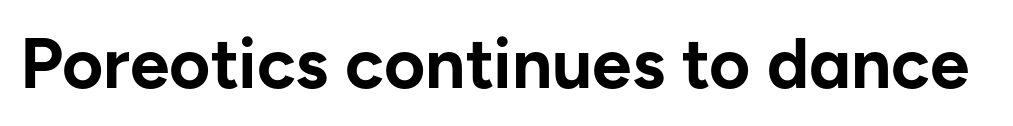
Q: Is the text bold? A: Yes.
Q: Is the text italic (slanted)? A: No, it is upright.
Q: Is the typeface a serif or a sans-serif typeface? A: Sans-serif.
Q: Is the text underlined? A: No.
Q: Is the spacing between letters normal or unusually wide? A: Normal.
Q: Width (condensed, normal, or wide)? A: Normal.
Q: Stroke contrast? A: Low.
Q: x-height? A: Medium.
Q: Monospaced? A: No.
